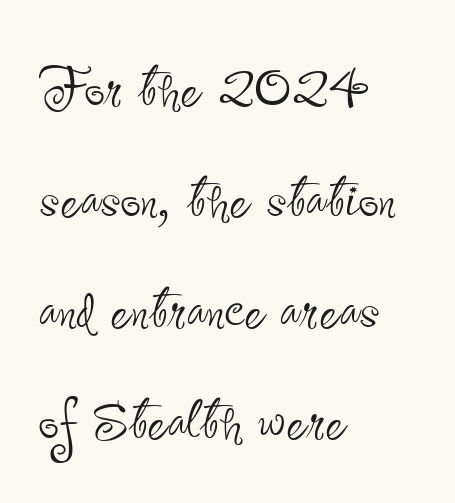
In terms of letterform style, serifs are entirely absent. Just letters on the line, the space beneath them empty. Proportional: the letters do not fall into vertical columns.
